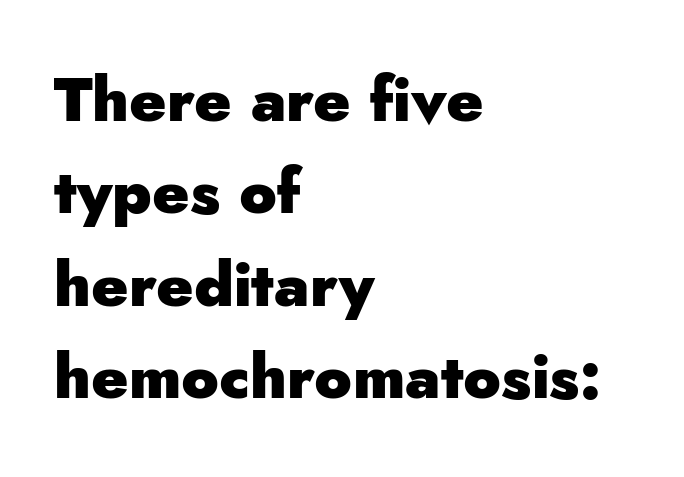
Q: Is the text bold? A: Yes.
Q: Is the text italic (slanted)? A: No, it is upright.
Q: Is the typeface a serif or a sans-serif typeface? A: Sans-serif.
Q: Is the text underlined? A: No.
Q: How is the paragraph aligned? A: Left-aligned.
Q: Is the spacing between letters normal or unusually wide? A: Normal.
Q: Is the spacing between lines tight, normal or loose? A: Normal.
Q: Width (condensed, normal, or wide)? A: Normal.
Q: Stroke contrast? A: Low.
Q: x-height? A: Small.
Q: Monospaced? A: No.
